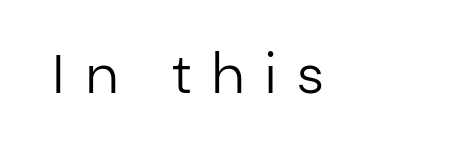
The image shows 54 px regular-weight sans-serif type, upright; set left-aligned, unusually wide letter spacing (+0.36 em), not underlined; low stroke contrast and a medium x-height.
